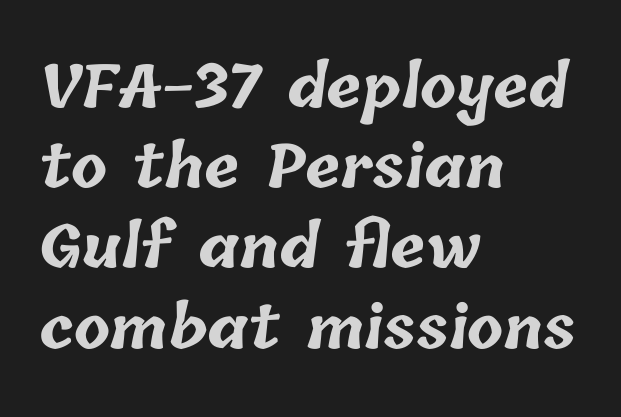
Q: Is the text bold? A: Yes.
Q: Is the text underlined? A: No.
Q: How is the paragraph aligned? A: Left-aligned.
Q: Is the spacing between letters normal or unusually wide? A: Normal.
Q: Is the spacing between lines tight, normal or loose? A: Normal.
Q: Width (condensed, normal, or wide)? A: Normal.
Q: Stroke contrast? A: Low.
Q: x-height? A: Medium.
Q: Monospaced? A: No.
